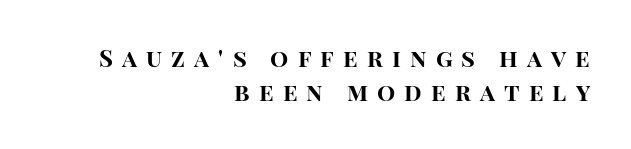
{"italic": "no", "bold": "yes", "underline": "no", "align": "right", "line_spacing": "normal", "line_spacing_ratio": 1.4, "letter_spacing": "wide", "letter_spacing_em": 0.38, "glyph_px": 24}
